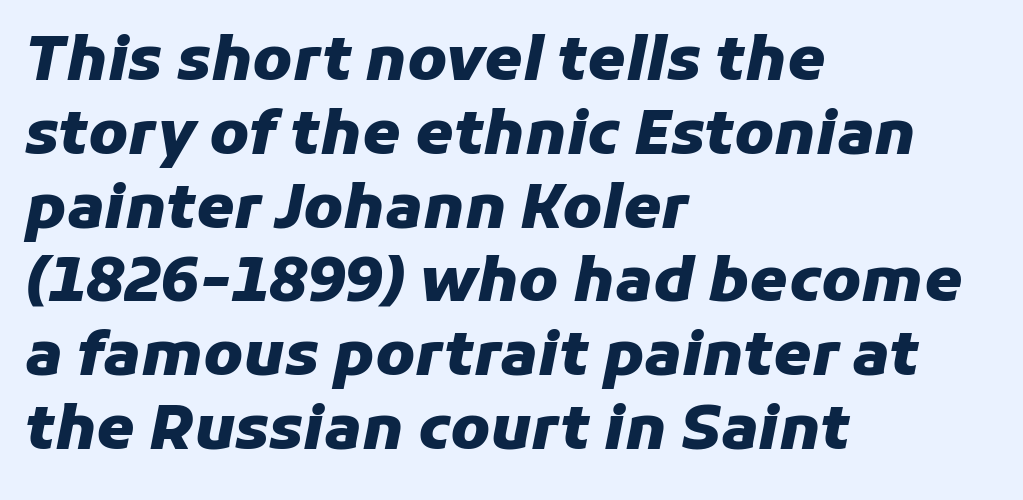
{"italic": "yes", "lean": "right", "slant_degrees": 11, "bold": "yes", "weight": "heavy", "width": "normal", "stroke_contrast": "low", "x_height": "medium", "monospaced": "no", "underline": "no", "align": "left", "line_spacing_ratio": 1.21, "letter_spacing": "normal", "letter_spacing_em": 0.0, "glyph_px": 61}
